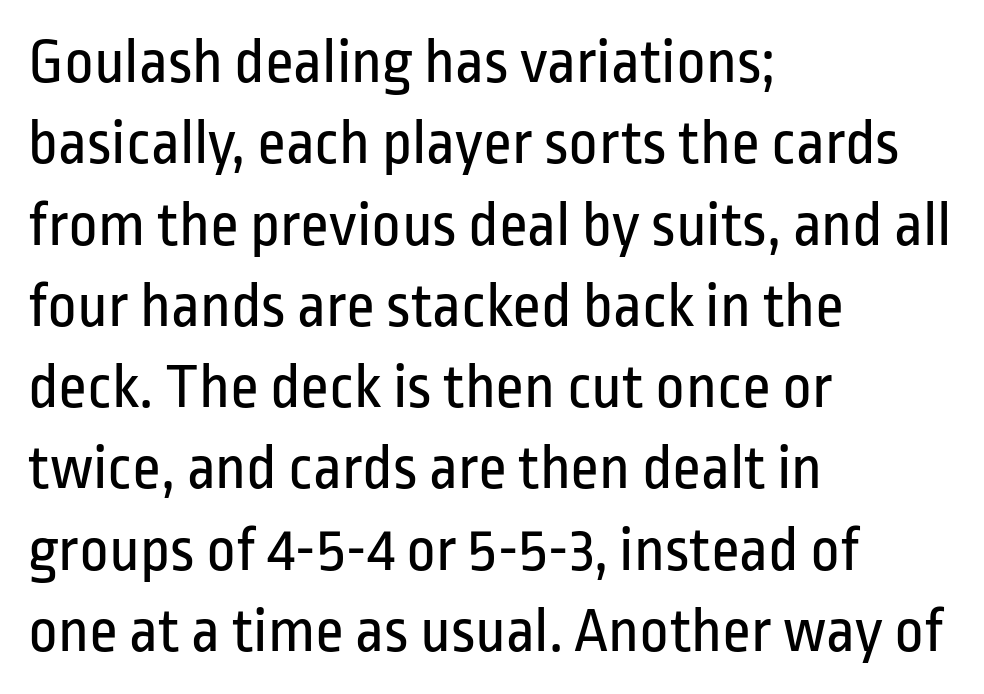
A quiet, ordinary-to-light weight characterises the typeface. Is this a fixed-width face? No — the glyphs have proportional, varying widths. Decoration check: the copy has no underline. Posture: upright roman.
